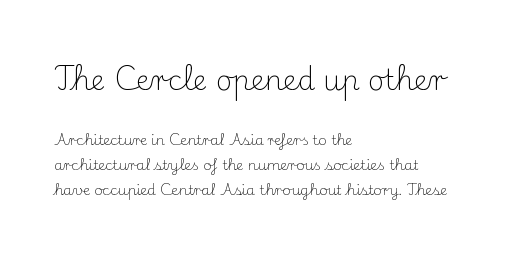
{"serif": "yes", "italic": "no", "bold": "no", "weight": "light", "width": "normal", "stroke_contrast": "medium", "x_height": "small", "monospaced": "no", "underline": "no", "align": "left", "line_spacing_ratio": 1.79, "letter_spacing": "normal", "letter_spacing_em": 0.0, "larger_block": "first", "size_ratio": 2.0, "glyph_px": 28}
